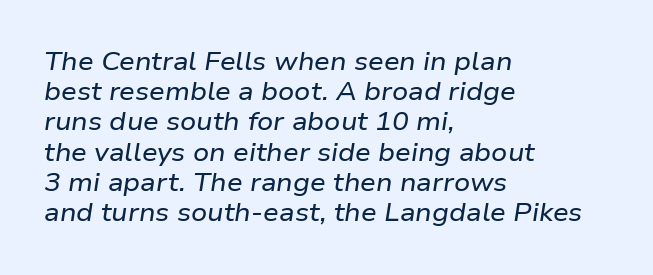
{"italic": "yes", "lean": "right", "slant_degrees": 9, "underline": "no", "align": "left", "line_spacing_ratio": 1.21, "letter_spacing": "normal", "letter_spacing_em": 0.0, "glyph_px": 25}
